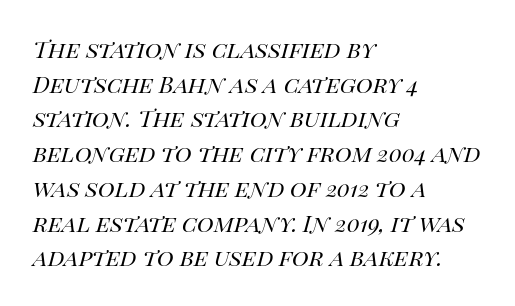
Posture: slanted. In CSS terms this would be text-align: left. There is no visible air inserted between adjacent glyphs. Decoration check: the copy has no underline.
